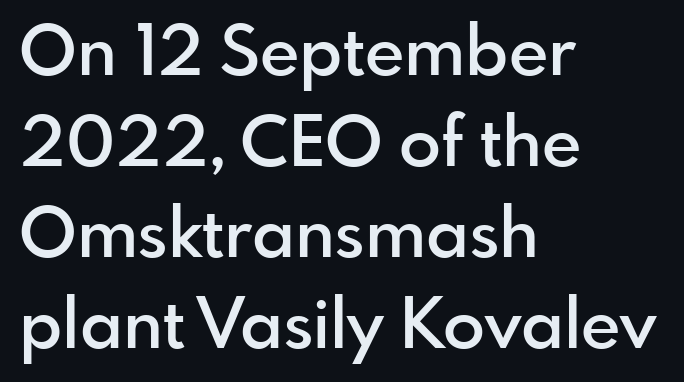
This block has exactly the height ordinary leading produces. As a designer I'd log this as weight 600, semibold. The typography opts for an upright posture over an oblique one. Grotesque or geometric, the face here clearly has no serifs.
